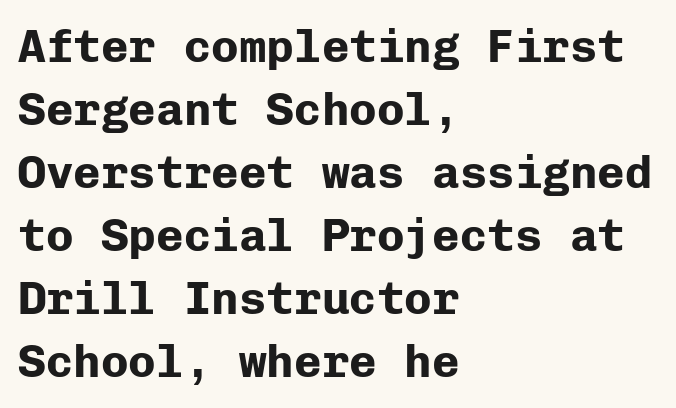
The image shows 46 px bold sans-serif type, upright, monospaced; set left-aligned, normal line spacing (1.37x), normal letter spacing, not underlined; low stroke contrast and a medium x-height.
